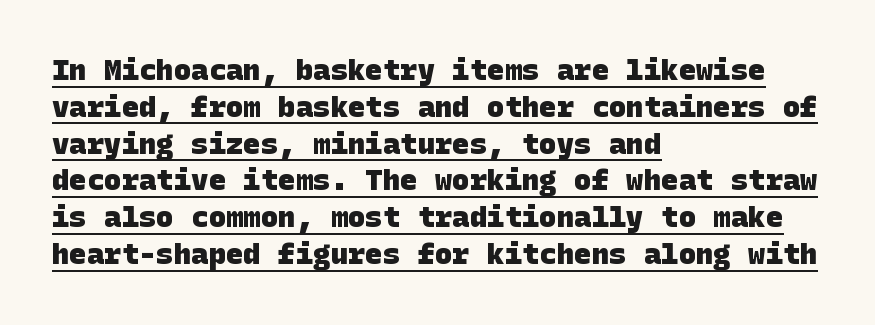
These lines sit exactly where default settings would place them. Emphasis is given by a line drawn under the lettering. The letters sit at their default tracking, neither squeezed nor spread. Bold? Absolutely — the strokes are thick and heavy. The paragraph has a hard left edge and a soft right edge. Observe the absence of serifs on each vertical stroke in this sample.
